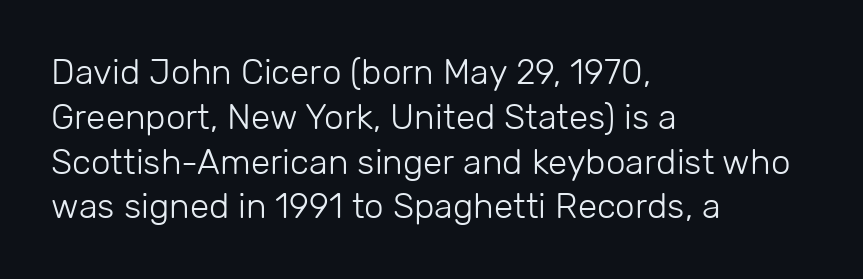
{"serif": "no", "italic": "no", "bold": "no", "weight": "light", "width": "normal", "stroke_contrast": "low", "x_height": "medium", "monospaced": "no", "underline": "no", "align": "left", "line_spacing": "normal", "line_spacing_ratio": 1.28, "letter_spacing": "normal", "letter_spacing_em": 0.0, "glyph_px": 35}
